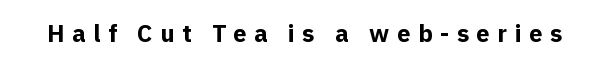
Nobody drew a line under any word here. Weight check: bold — yes, fully. A typesetter would mark this as roman, not italic. The horizontal fit of the characters is loose and conspicuously gappy.
